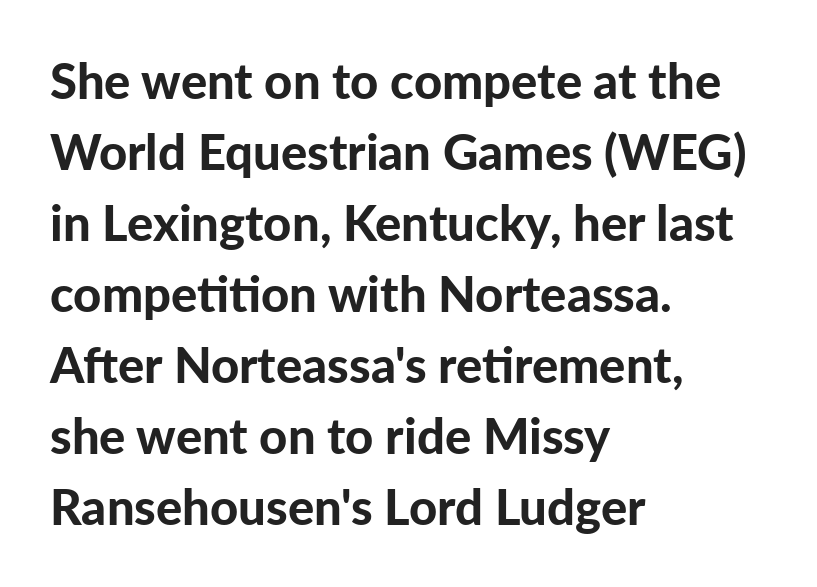
The image shows 49 px bold sans-serif type, upright; set left-aligned, normal line spacing (1.45x), normal letter spacing, not underlined; low stroke contrast and a medium x-height.
